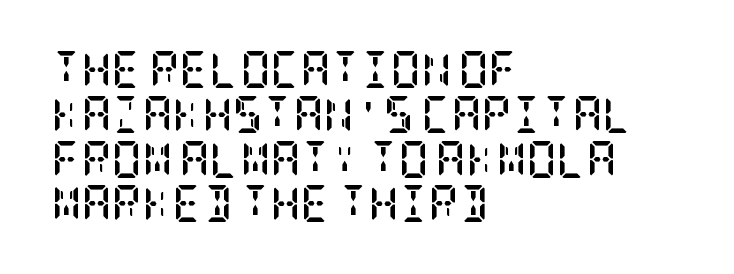
The image shows 37 px semibold, condensed serif type, upright; set left-aligned, line spacing 1.21x, normal letter spacing, not underlined; low stroke contrast and a large x-height.
